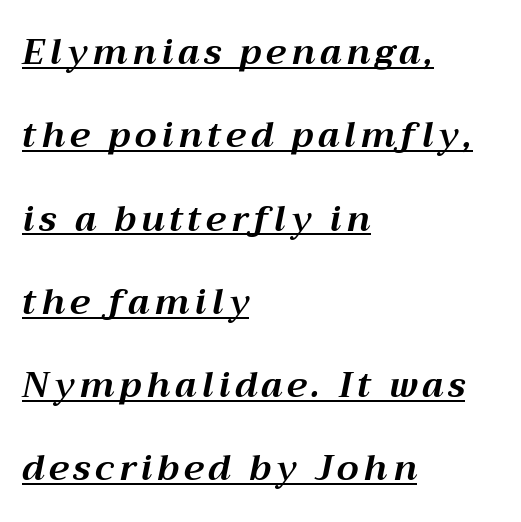
{"italic": "yes", "lean": "right", "slant_degrees": 12, "bold": "yes", "weight": "bold", "width": "normal", "stroke_contrast": "medium", "x_height": "medium", "monospaced": "no", "underline": "yes", "align": "left", "line_spacing": "loose", "line_spacing_ratio": 2.38, "glyph_px": 35}
